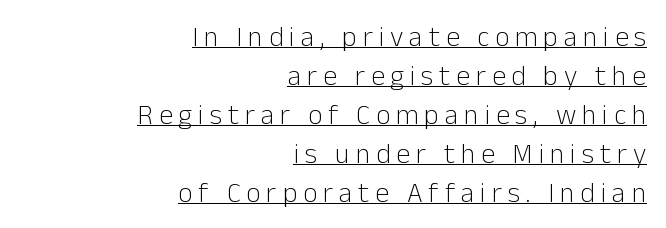
The rendering uses natural spacing where letterforms have individual widths. The face used here appears with an underline applied. Caption: expanded tracking, letters set apart. In CSS terms this would be text-align: right.
